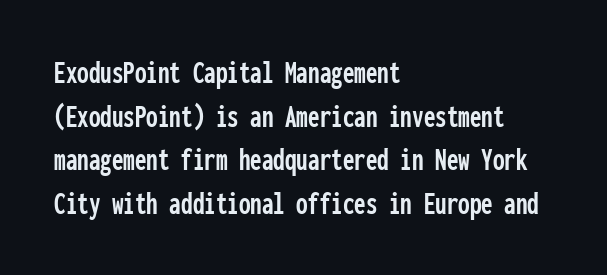
Q: Is the text italic (slanted)? A: No, it is upright.
Q: Is the typeface a serif or a sans-serif typeface? A: Sans-serif.
Q: Is the text underlined? A: No.
Q: How is the paragraph aligned? A: Left-aligned.
Q: Is the spacing between letters normal or unusually wide? A: Normal.
Q: Is the spacing between lines tight, normal or loose? A: Normal.
Q: Width (condensed, normal, or wide)? A: Condensed.
Q: Stroke contrast? A: Low.
Q: x-height? A: Medium.
Q: Monospaced? A: Yes.
